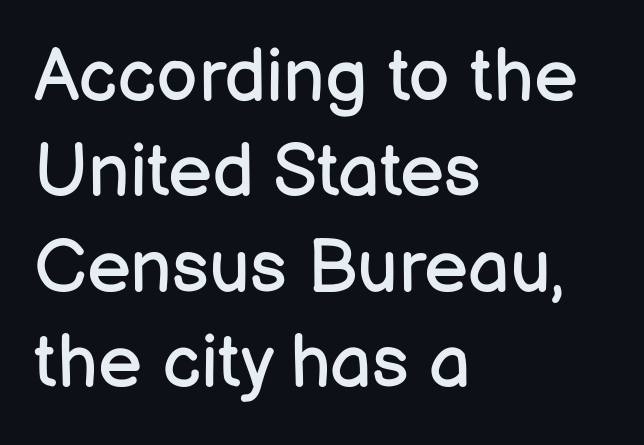
The image shows 74 px regular-weight sans-serif type, upright; set left-aligned, normal line spacing (1.29x), normal letter spacing, not underlined; low stroke contrast and a medium x-height.
